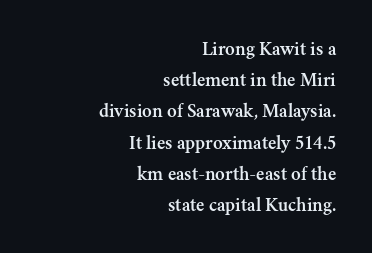
The image shows 20 px text type, upright; set right-aligned, normal line spacing (1.56x), normal letter spacing, not underlined.
